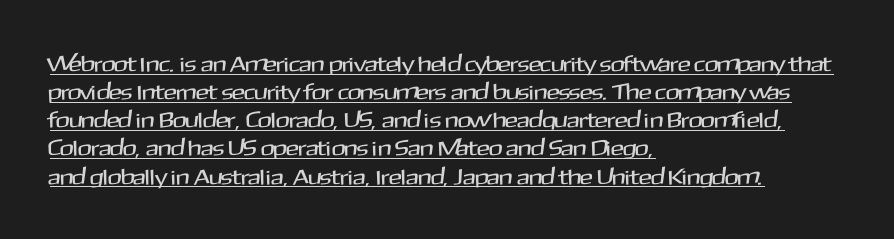
Line starts are locked; line ends wander. This block has exactly the height ordinary leading produces. This is underlined copy, the kind a proofreader might mark for attention. Nobody touched the tracking dial on this one. The letters stand upright; this is a roman face.
